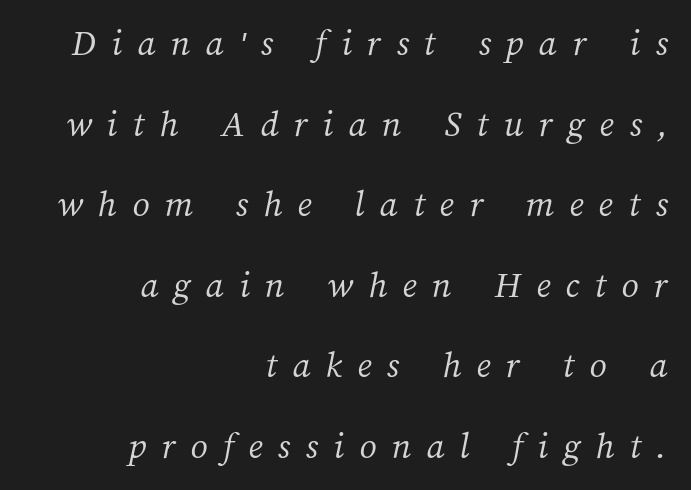
Glance below the letters and you will spot only blank space. The rendering anchors every line to the right-hand side. Does the leading feel generous? Absolutely, it's lavish. Do the characters align in a grid? No, the font is proportional.
